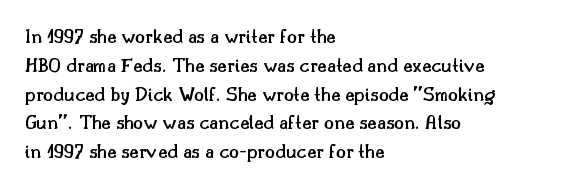
The image shows 20 px text type, upright; set left-aligned, normal line spacing (1.44x), normal letter spacing, not underlined.
